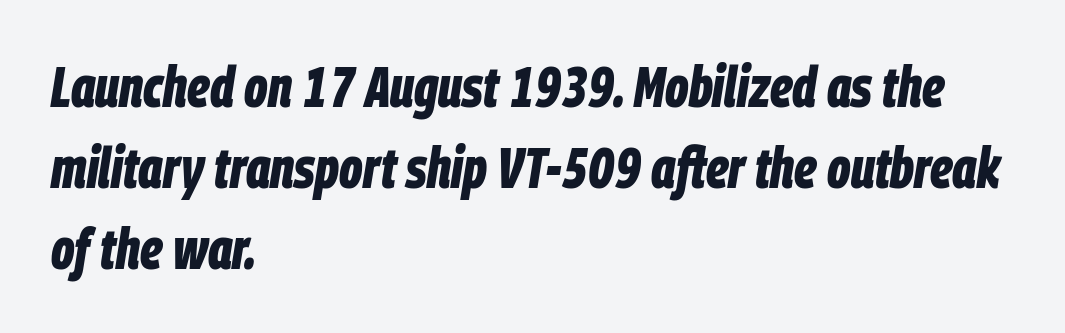
Looks like regular typesetting: each glyph gets only the width it needs. This is oblique type, the kind used for emphasis or titles. You'd pick this weight for a headline — it's a proper bold. Between one letter and the next there's only the usual sliver of space. Honestly, there is no underline to notice here at all.
